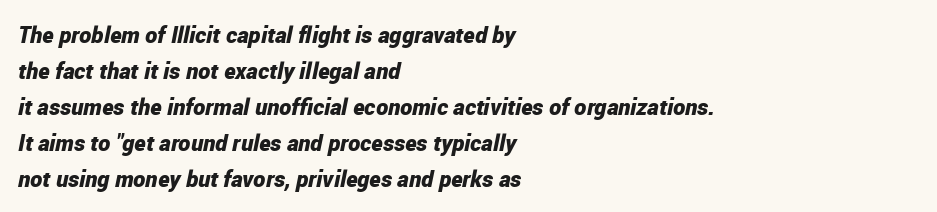
The image shows 23 px bold type, italic (leaning right); set left-aligned, normal line spacing (1.56x), normal letter spacing, not underlined.
